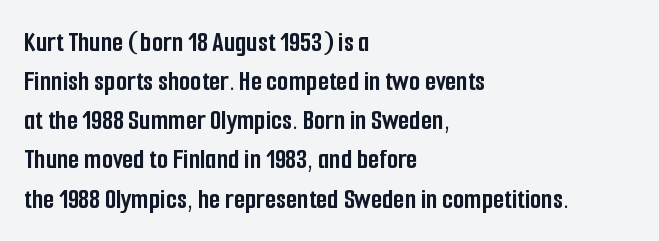
The image shows 29 px semibold, condensed sans-serif type, upright; set left-aligned, normal line spacing (1.35x), normal letter spacing, not underlined; low stroke contrast and a medium x-height.
